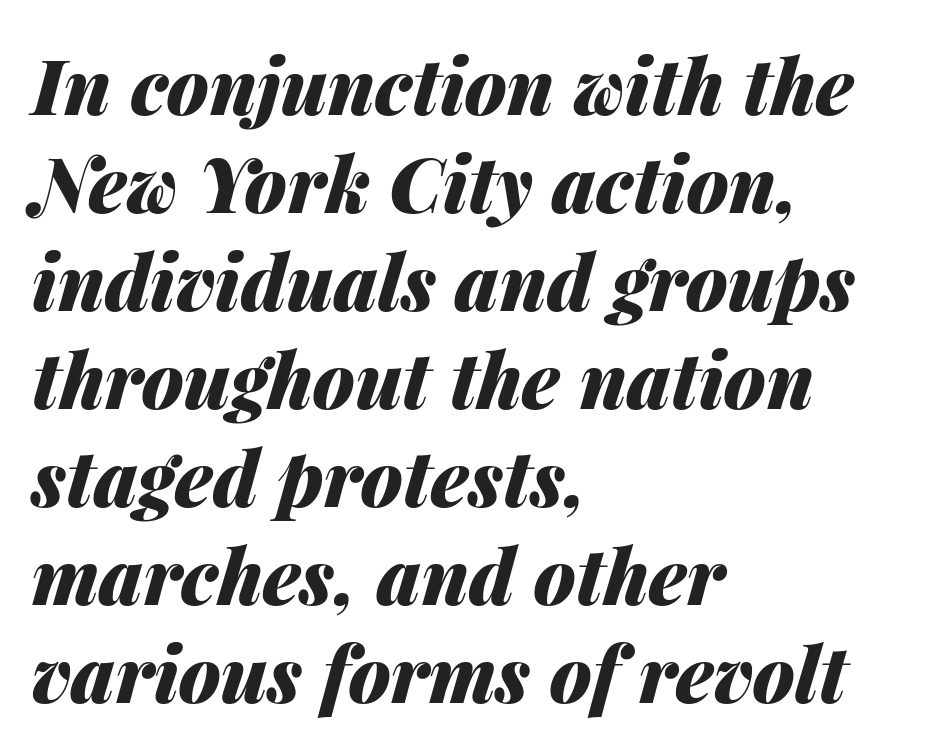
The image shows 76 px heavy type, italic (leaning right); set left-aligned, normal line spacing (1.29x), normal letter spacing, not underlined; medium stroke contrast and a medium x-height.
